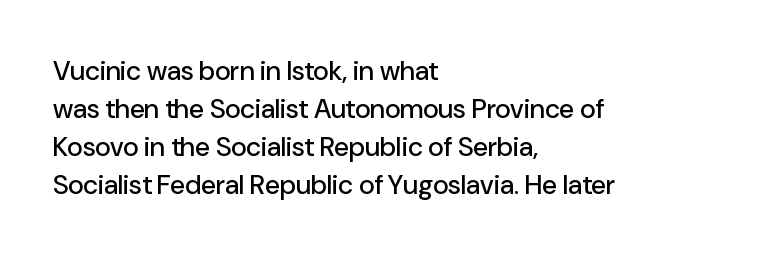
The image shows 27 px text type, upright; set left-aligned, normal line spacing (1.41x), normal letter spacing, not underlined.
